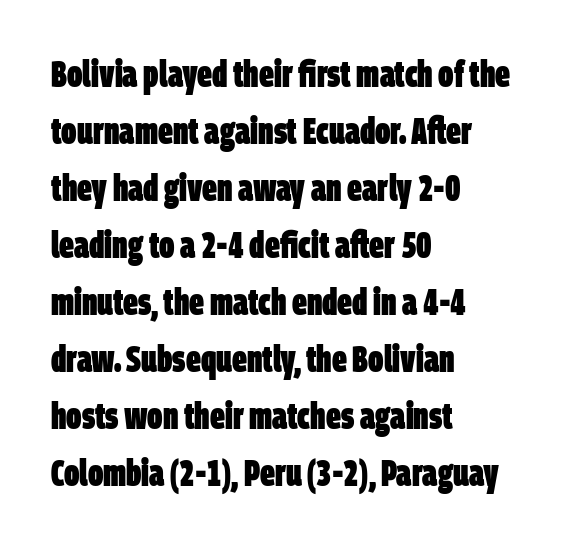
{"serif": "no", "bold": "yes", "weight": "heavy", "width": "condensed", "stroke_contrast": "low", "x_height": "large", "monospaced": "no", "underline": "no", "align": "left", "line_spacing": "normal", "line_spacing_ratio": 1.54, "letter_spacing": "normal", "letter_spacing_em": 0.0, "glyph_px": 37}
